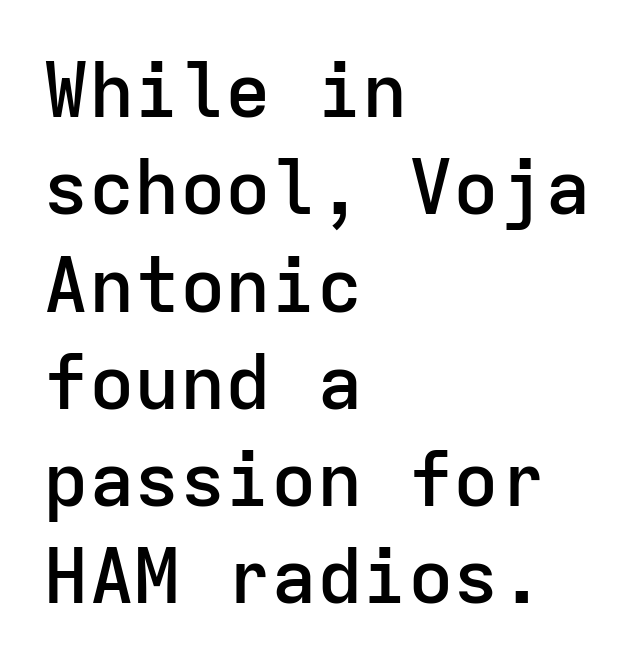
Q: Is the text bold? A: Semi-bold.
Q: Is the text italic (slanted)? A: No, it is upright.
Q: Is the typeface a serif or a sans-serif typeface? A: Sans-serif.
Q: Is the text underlined? A: No.
Q: How is the paragraph aligned? A: Left-aligned.
Q: Is the spacing between letters normal or unusually wide? A: Normal.
Q: Is the spacing between lines tight, normal or loose? A: Normal.
Q: Width (condensed, normal, or wide)? A: Normal.
Q: Stroke contrast? A: Low.
Q: x-height? A: Medium.
Q: Monospaced? A: Yes.
